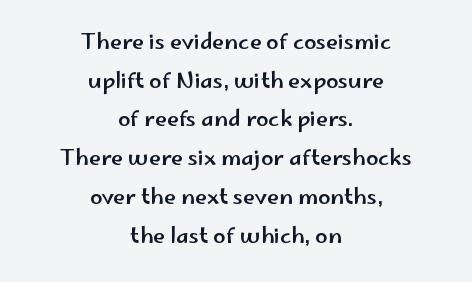
The image shows 22 px text type, upright; set centered, line spacing 1.76x, normal letter spacing, not underlined.
